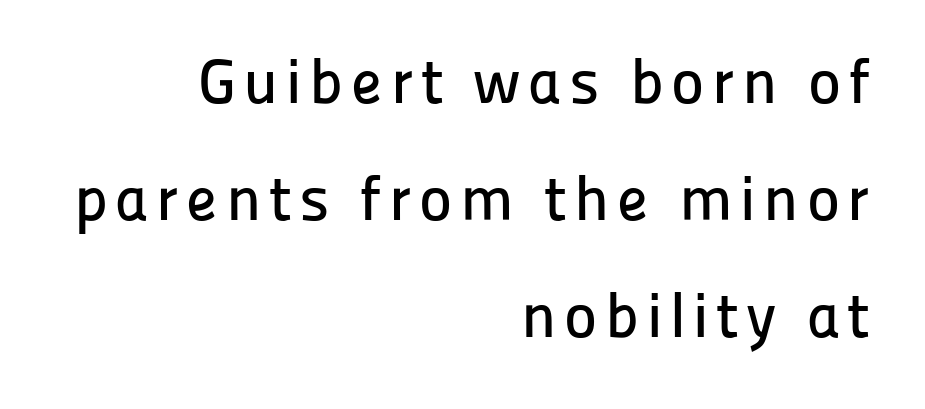
Q: Is the text italic (slanted)? A: No, it is upright.
Q: Is the typeface a serif or a sans-serif typeface? A: Sans-serif.
Q: Is the text underlined? A: No.
Q: How is the paragraph aligned? A: Right-aligned.
Q: Width (condensed, normal, or wide)? A: Normal.
Q: Stroke contrast? A: Low.
Q: x-height? A: Medium.
Q: Monospaced? A: No.
